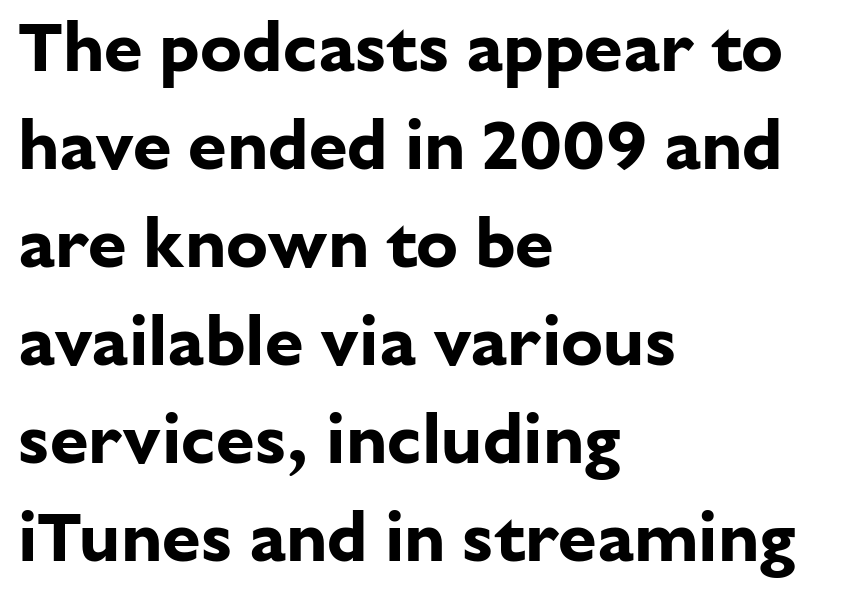
Q: Is the text bold? A: Yes.
Q: Is the text italic (slanted)? A: No, it is upright.
Q: Is the typeface a serif or a sans-serif typeface? A: Sans-serif.
Q: Is the text underlined? A: No.
Q: How is the paragraph aligned? A: Left-aligned.
Q: Is the spacing between letters normal or unusually wide? A: Normal.
Q: Is the spacing between lines tight, normal or loose? A: Normal.
Q: Width (condensed, normal, or wide)? A: Normal.
Q: Stroke contrast? A: Low.
Q: x-height? A: Medium.
Q: Monospaced? A: No.
